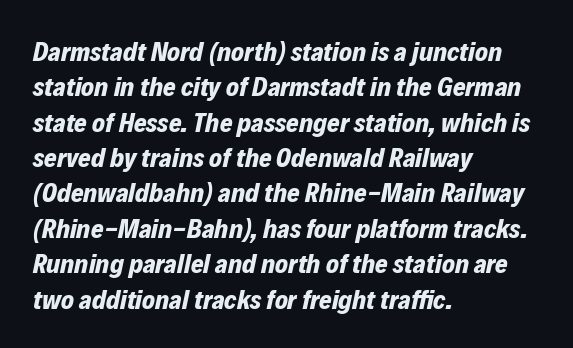
Q: Is the text bold? A: Yes.
Q: Is the text italic (slanted)? A: Yes, it leans right by about 12 degrees.
Q: Is the text underlined? A: No.
Q: How is the paragraph aligned? A: Left-aligned.
Q: Is the spacing between letters normal or unusually wide? A: Normal.
Q: Is the spacing between lines tight, normal or loose? A: Normal.
